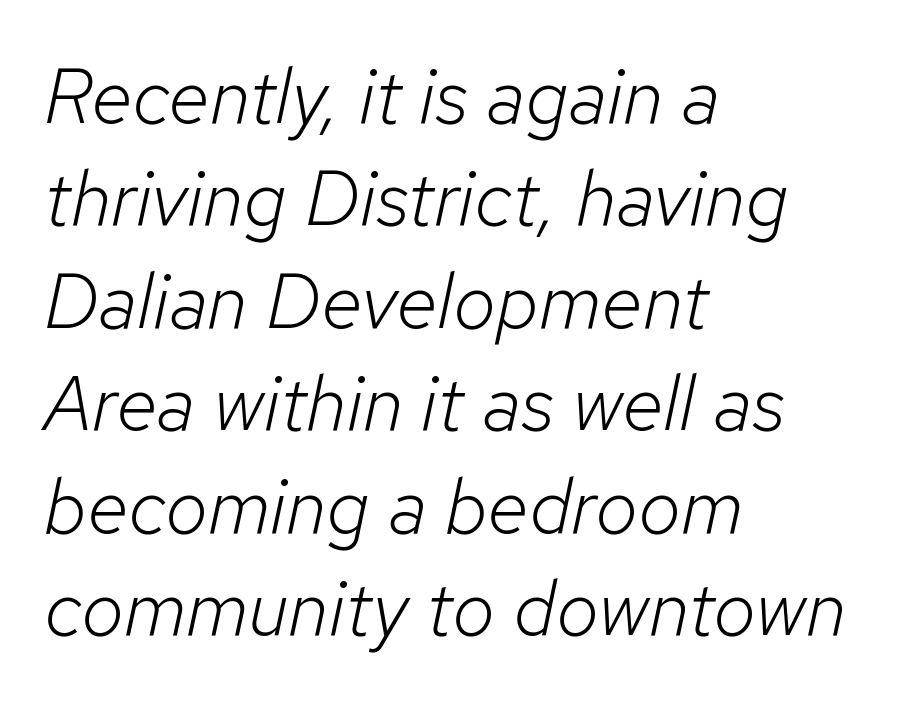
{"italic": "yes", "lean": "right", "slant_degrees": 12, "bold": "no", "weight": "light", "width": "normal", "stroke_contrast": "low", "x_height": "medium", "monospaced": "no", "underline": "no", "align": "left", "line_spacing": "normal", "line_spacing_ratio": 1.33, "letter_spacing": "normal", "letter_spacing_em": 0.0, "glyph_px": 77}
